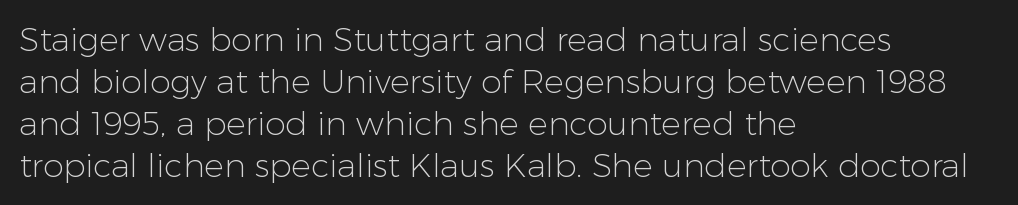
Q: Is the text bold? A: No.
Q: Is the text italic (slanted)? A: No, it is upright.
Q: Is the typeface a serif or a sans-serif typeface? A: Sans-serif.
Q: Is the text underlined? A: No.
Q: How is the paragraph aligned? A: Left-aligned.
Q: Is the spacing between letters normal or unusually wide? A: Normal.
Q: Is the spacing between lines tight, normal or loose? A: Normal.
Q: Width (condensed, normal, or wide)? A: Normal.
Q: Stroke contrast? A: Low.
Q: x-height? A: Medium.
Q: Monospaced? A: No.
